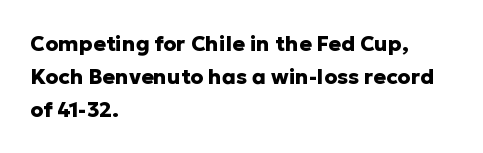
The sample has been set heavy, in full bold. Any mark beneath the type? The region is blank. The ragged edge is on the right, which tells us the setting is flush left. This sample uses plain, unmodified letter spacing. Posture: vertical. Does the leading feel generous? No, just average.
